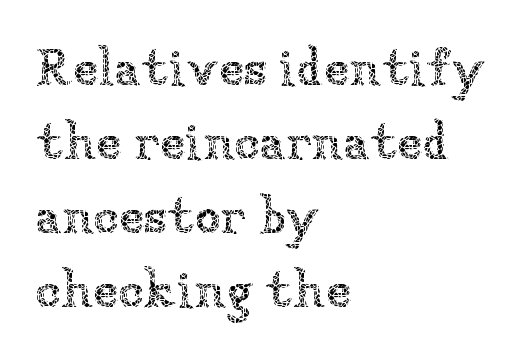
The image shows 52 px thin type, upright; set left-aligned, normal line spacing (1.42x), normal letter spacing, not underlined; low stroke contrast and a medium x-height.
